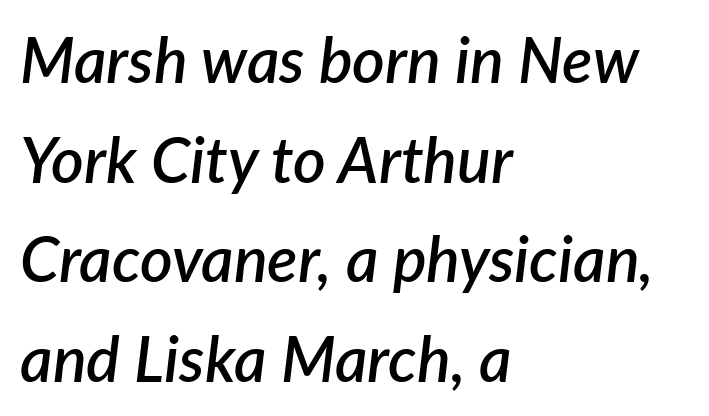
The zone under the glyphs is completely vacant. Here the glyphs are tracked normally, forming tight word shapes. The rendering uses a semibold face; strokes are thickened but not to full bold. The lines in this sample share a left origin and differ only in where they stop.
